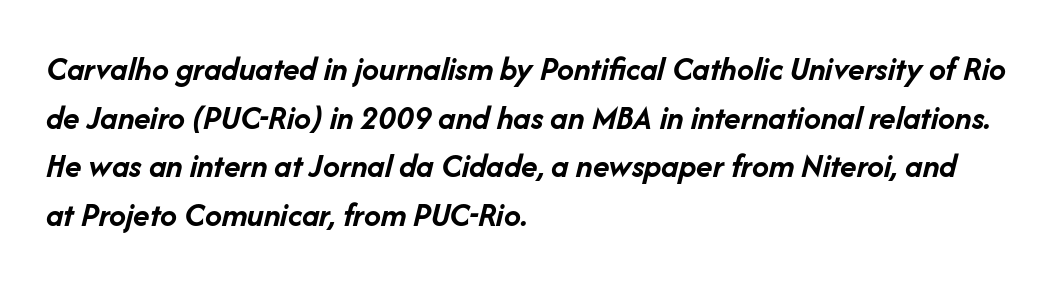
{"italic": "yes", "lean": "right", "slant_degrees": 14, "bold": "yes", "weight": "semibold", "width": "normal", "stroke_contrast": "low", "x_height": "medium", "monospaced": "no", "underline": "no", "align": "left", "line_spacing": "normal", "line_spacing_ratio": 1.43, "letter_spacing": "normal", "letter_spacing_em": 0.0, "glyph_px": 34}
